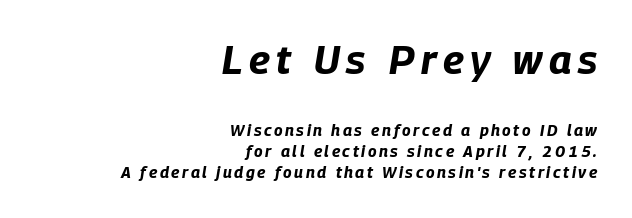
The image shows 40 px bold, condensed type, italic (leaning right); set right-aligned, normal line spacing (1.32x), not underlined; the first (top) block is 2.5x larger; low stroke contrast and a large x-height.
